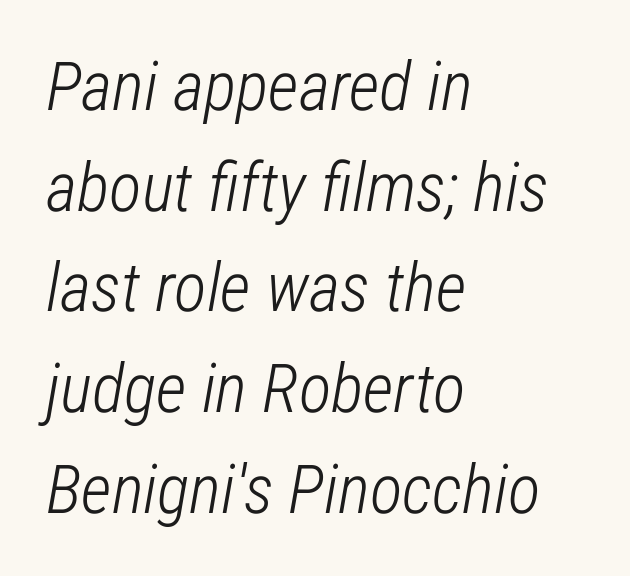
The image shows 68 px light, condensed type, italic (leaning right); set left-aligned, normal line spacing (1.48x), normal letter spacing, not underlined; low stroke contrast and a medium x-height.
